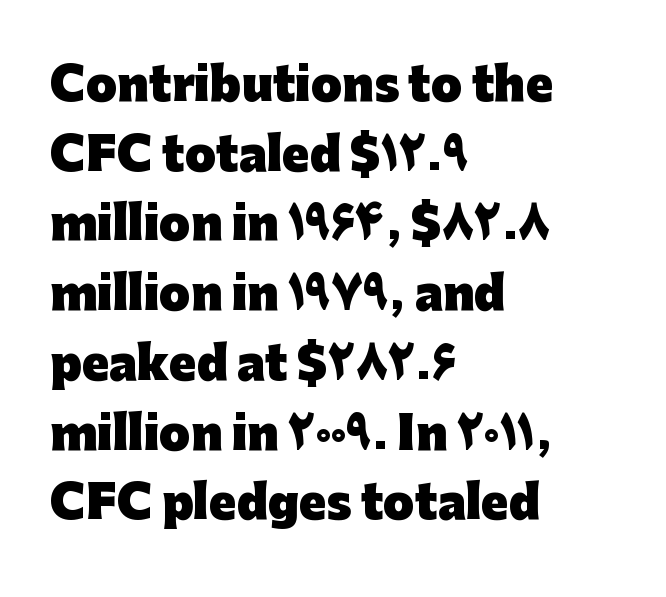
{"serif": "no", "italic": "no", "bold": "yes", "weight": "heavy", "width": "normal", "stroke_contrast": "low", "x_height": "medium", "monospaced": "no", "underline": "no", "align": "left", "line_spacing": "normal", "line_spacing_ratio": 1.55, "letter_spacing": "normal", "letter_spacing_em": 0.0, "glyph_px": 45}
